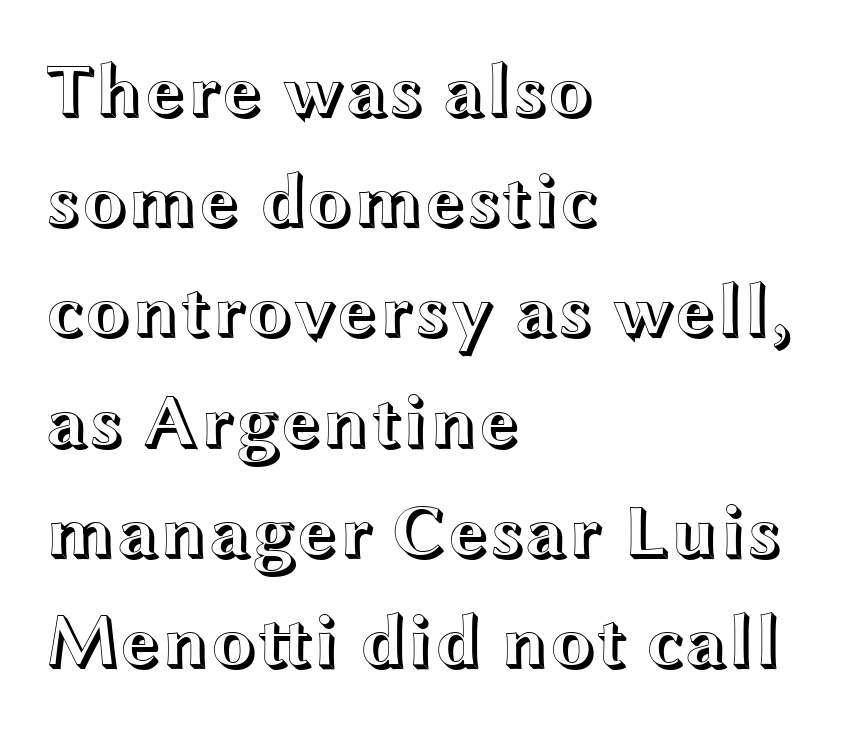
A student would call this left alignment; a typographer would say flush left, rag right. You could not count columns in this text — the font is proportionally spaced. A typesetter would mark this as roman, not italic. Each word holds together tightly as a unit, with standard inter-letter gaps.
